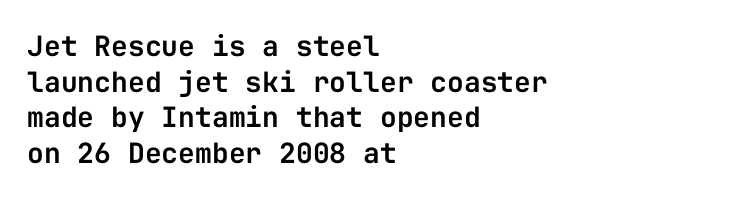
{"serif": "no", "italic": "no", "width": "normal", "stroke_contrast": "low", "x_height": "medium", "monospaced": "yes", "underline": "no", "align": "left", "line_spacing": "normal", "line_spacing_ratio": 1.27, "letter_spacing": "normal", "letter_spacing_em": 0.0, "glyph_px": 28}
